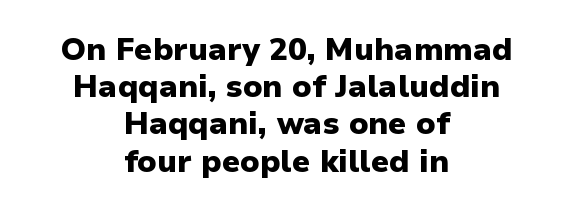
Q: Is the text bold? A: Yes.
Q: Is the text italic (slanted)? A: No, it is upright.
Q: Is the typeface a serif or a sans-serif typeface? A: Sans-serif.
Q: Is the text underlined? A: No.
Q: How is the paragraph aligned? A: Centered.
Q: Is the spacing between letters normal or unusually wide? A: Normal.
Q: Width (condensed, normal, or wide)? A: Normal.
Q: Stroke contrast? A: Low.
Q: x-height? A: Medium.
Q: Monospaced? A: No.
